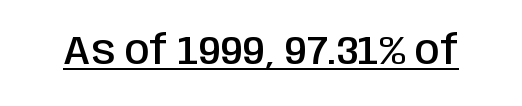
Nothing unusual about the tracking: characters are spaced as the font intends. A typographer would call this underscored text. The lettering holds an erect, upright posture throughout. Here the designer chose a conventional face with non-uniform glyph widths. Does the type have serifs? No, each stem ends abruptly. Each glyph is drawn with semibold strokes, heavier than normal yet not fully bold.
